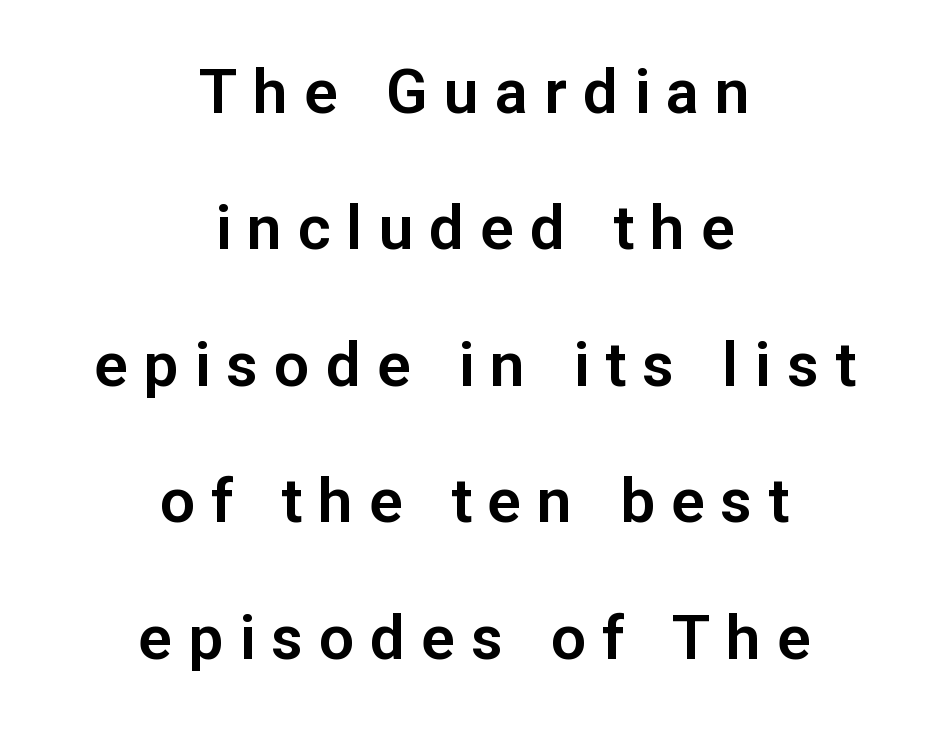
Q: Is the text italic (slanted)? A: No, it is upright.
Q: Is the typeface a serif or a sans-serif typeface? A: Sans-serif.
Q: Is the text underlined? A: No.
Q: How is the paragraph aligned? A: Centered.
Q: Is the spacing between letters normal or unusually wide? A: Unusually wide.
Q: Is the spacing between lines tight, normal or loose? A: Loose.
Q: Width (condensed, normal, or wide)? A: Normal.
Q: Stroke contrast? A: Low.
Q: x-height? A: Medium.
Q: Monospaced? A: No.
